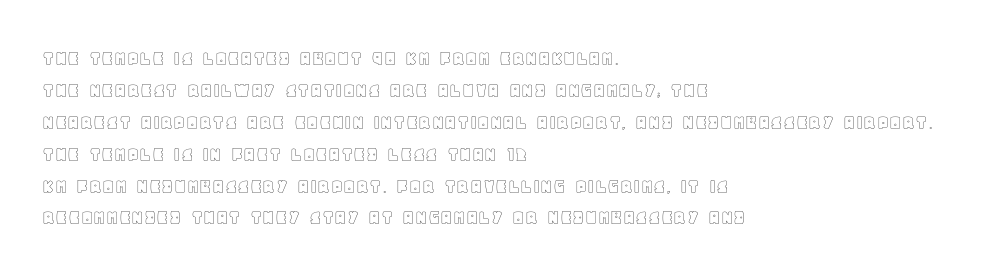
{"italic": "no", "underline": "no", "align": "left", "line_spacing": "normal", "line_spacing_ratio": 1.45, "letter_spacing": "normal", "letter_spacing_em": 0.0, "glyph_px": 22}
